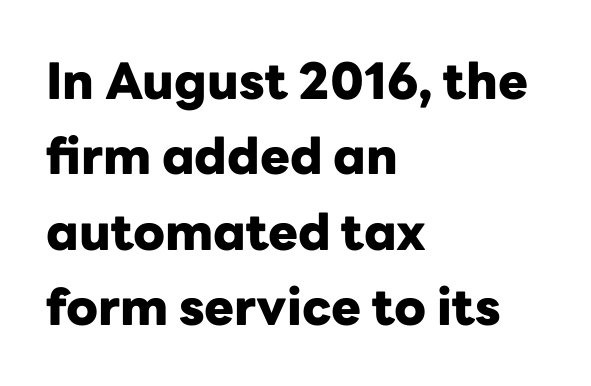
Q: Is the text bold? A: Yes.
Q: Is the text italic (slanted)? A: No, it is upright.
Q: Is the typeface a serif or a sans-serif typeface? A: Sans-serif.
Q: Is the text underlined? A: No.
Q: How is the paragraph aligned? A: Left-aligned.
Q: Is the spacing between letters normal or unusually wide? A: Normal.
Q: Is the spacing between lines tight, normal or loose? A: Normal.
Q: Width (condensed, normal, or wide)? A: Normal.
Q: Stroke contrast? A: Low.
Q: x-height? A: Medium.
Q: Monospaced? A: No.
